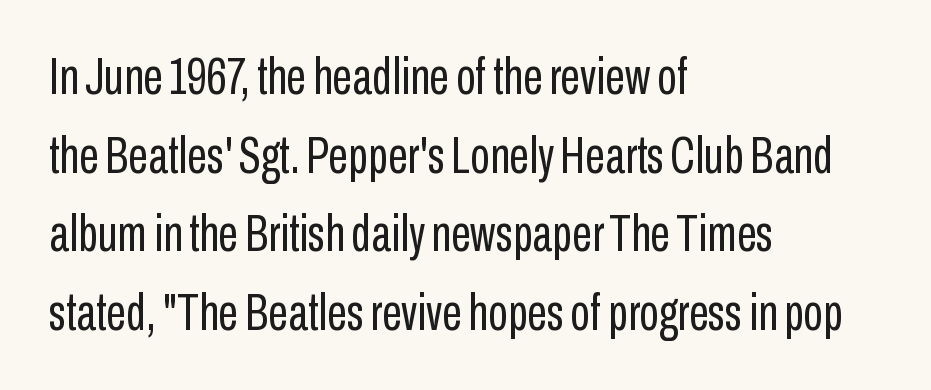
A typesetter would call this proportional, since set widths differ per character. Tall strokes in this sample are plumb rather than angled. Honestly, the letter spacing is just normal — you wouldn't notice it. The specimen omits any rule beneath the text block's lines. If you measured baseline to baseline, you'd find a middling distance.
